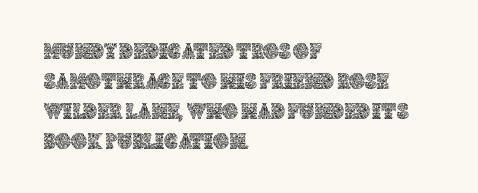
The lettering stays uniformly vertical, giving the passage a roman look. The text block is weighted toward the left margin, trailing off unevenly rightward. A typesetter would call this zero additional tracking. Evenly set lines give the paragraph a standard silhouette.
